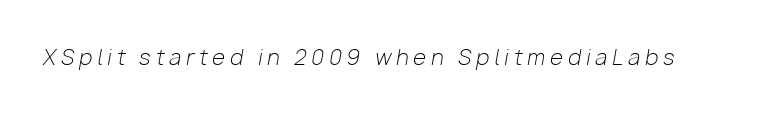
The image shows 21 px text type, italic (leaning right); set unusually wide letter spacing (+0.24 em), not underlined.
